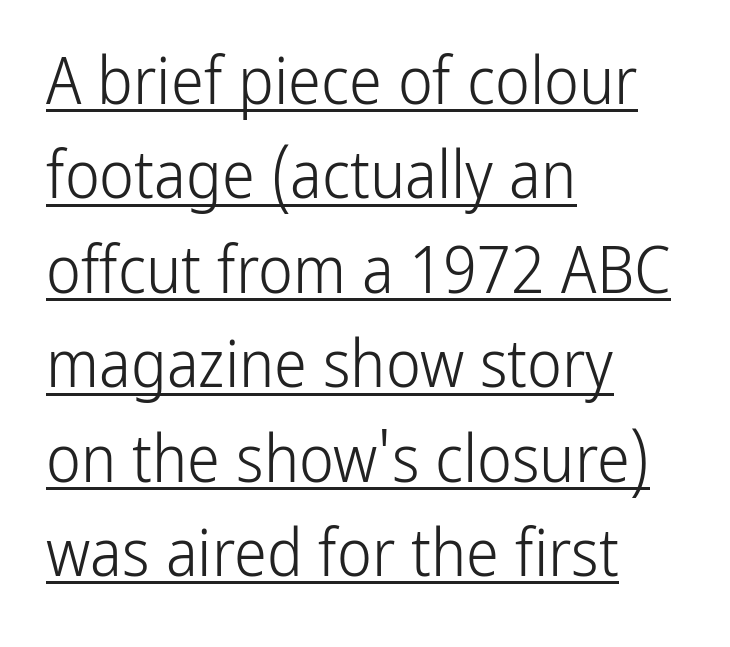
{"serif": "no", "italic": "no", "bold": "no", "weight": "light", "width": "condensed", "stroke_contrast": "low", "x_height": "medium", "monospaced": "no", "underline": "yes", "align": "left", "line_spacing": "normal", "line_spacing_ratio": 1.43, "letter_spacing": "normal", "letter_spacing_em": 0.0, "glyph_px": 66}
